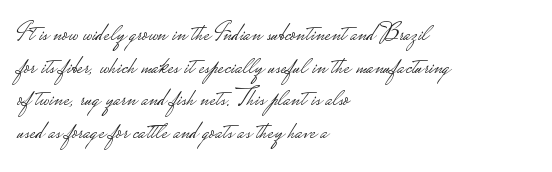
The image shows 25 px text type; set left-aligned, normal line spacing (1.31x), normal letter spacing, not underlined.
